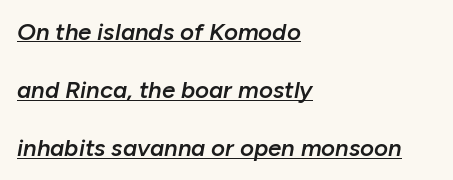
{"italic": "yes", "lean": "right", "slant_degrees": 10, "bold": "semi", "underline": "yes", "align": "left", "line_spacing": "loose", "line_spacing_ratio": 2.42, "letter_spacing": "normal", "letter_spacing_em": 0.0, "glyph_px": 24}
